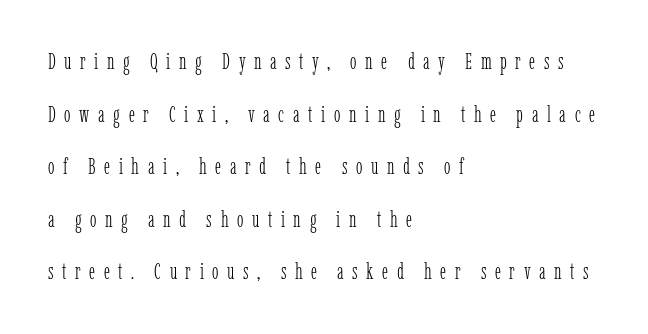
Q: Is the text bold? A: No.
Q: Is the text italic (slanted)? A: No, it is upright.
Q: Is the text underlined? A: No.
Q: How is the paragraph aligned? A: Left-aligned.
Q: Is the spacing between letters normal or unusually wide? A: Unusually wide.
Q: Is the spacing between lines tight, normal or loose? A: Loose.
